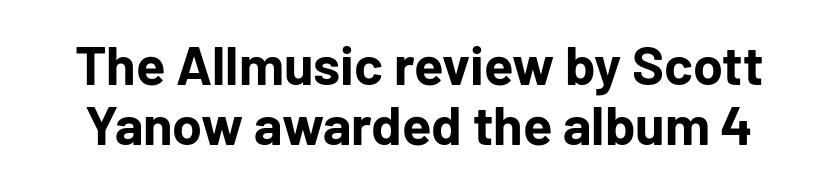
Q: Is the text bold? A: Yes.
Q: Is the text italic (slanted)? A: No, it is upright.
Q: Is the typeface a serif or a sans-serif typeface? A: Sans-serif.
Q: Is the text underlined? A: No.
Q: Is the spacing between letters normal or unusually wide? A: Normal.
Q: Is the spacing between lines tight, normal or loose? A: Tight.
Q: Width (condensed, normal, or wide)? A: Normal.
Q: Stroke contrast? A: Low.
Q: x-height? A: Medium.
Q: Monospaced? A: No.
